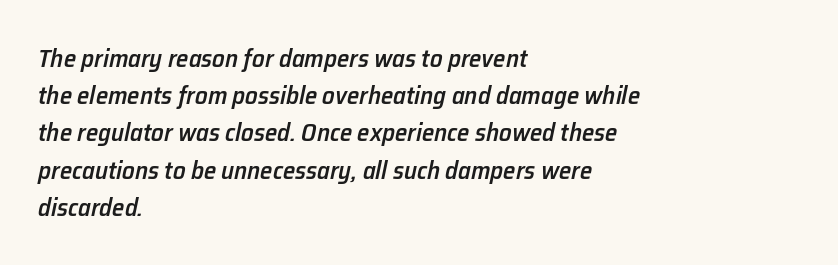
{"italic": "yes", "lean": "right", "slant_degrees": 12, "bold": "semi", "underline": "no", "align": "left", "line_spacing": "normal", "line_spacing_ratio": 1.49, "letter_spacing": "normal", "letter_spacing_em": 0.0, "glyph_px": 25}
